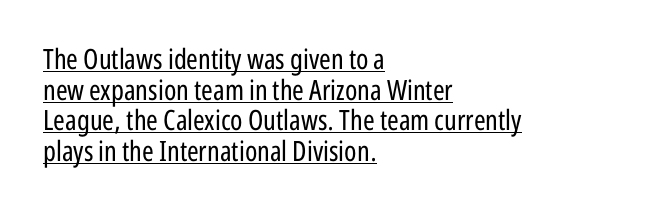
{"serif": "no", "italic": "no", "bold": "no", "weight": "regular", "width": "condensed", "stroke_contrast": "low", "x_height": "medium", "monospaced": "no", "underline": "yes", "align": "left", "line_spacing": "tight", "line_spacing_ratio": 1.09, "letter_spacing": "normal", "letter_spacing_em": 0.0, "glyph_px": 28}
